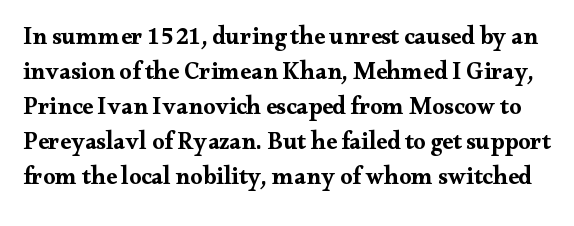
These lines carry a lot of weight — the face is fully bold. Notice how the stems are strictly vertical — no italics here. Inter-character spacing is left at the font's built-in metrics. Has an underline been added? It has not.
